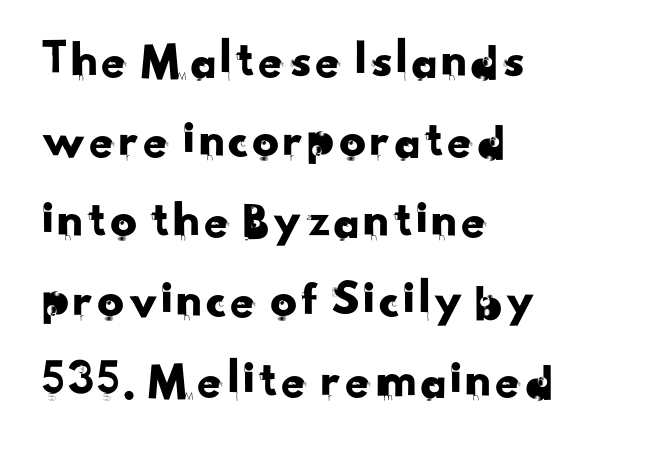
Does extra space separate the letters? No, they use regular spacing. Has an underline been added? It has not. The compositor pushed each line to the left boundary. You could not count columns in this text — the font is proportionally spaced.
